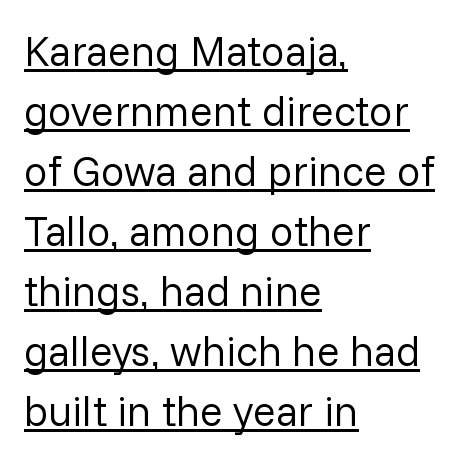
The image shows 42 px regular-weight sans-serif type, upright; set left-aligned, normal line spacing (1.43x), normal letter spacing, underlined; low stroke contrast and a medium x-height.
